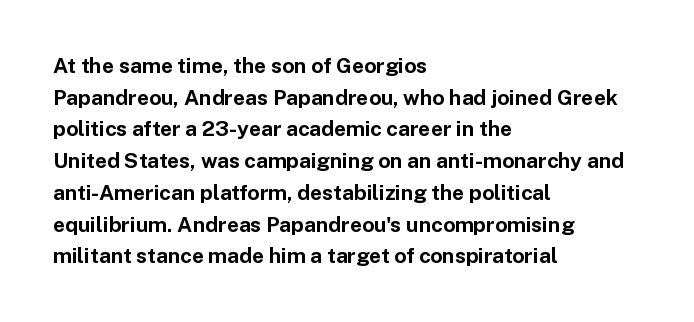
The image shows 21 px bold type, upright; set left-aligned, normal line spacing (1.51x), normal letter spacing, not underlined.
